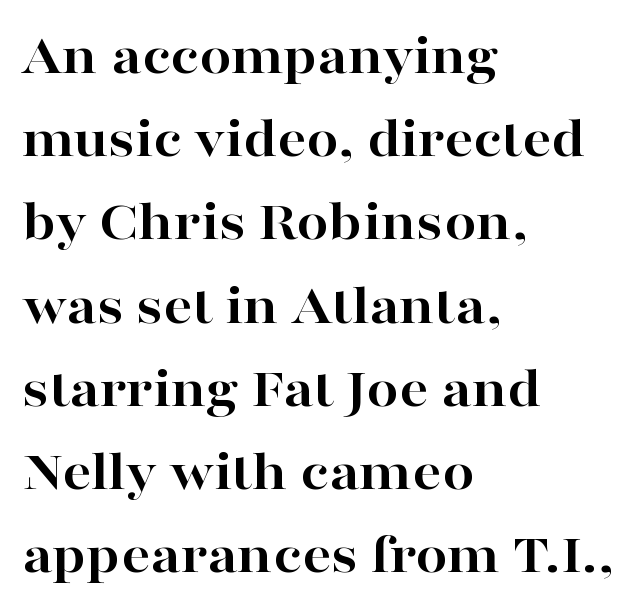
The image shows 57 px bold, wide serif type, upright; set left-aligned, normal line spacing (1.46x), normal letter spacing, not underlined; high stroke contrast and a medium x-height.
